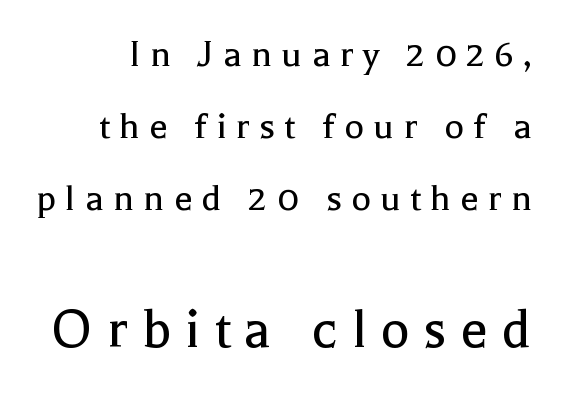
Do the characters align in a grid? No, the font is proportional. The characters are drawn with everyday or finer stroke widths. Letters rest on an invisible, unmarked baseline. In terms of letterspacing, this is a distinctly airy, spread setting. Unlike a clean sans, this face finishes its strokes with serifs. Is the lower block the larger one? Yes — the lower block carries the bigger type.
